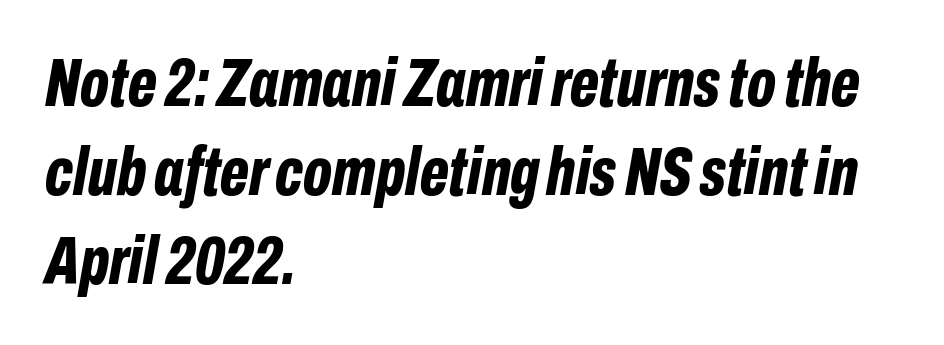
The image shows 69 px bold, condensed type, italic (leaning right); set left-aligned, normal line spacing (1.29x), normal letter spacing, not underlined; low stroke contrast and a medium x-height.
